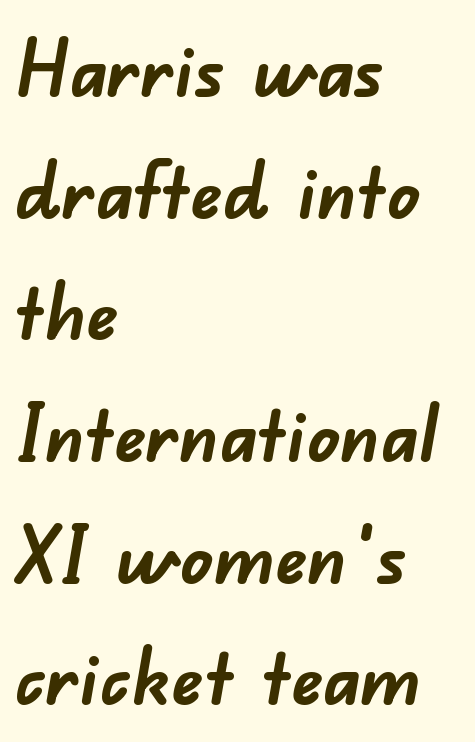
{"serif": "no", "bold": "yes", "weight": "semibold", "width": "normal", "stroke_contrast": "low", "x_height": "small", "monospaced": "no", "underline": "no", "align": "left", "line_spacing": "normal", "line_spacing_ratio": 1.54, "letter_spacing": "normal", "letter_spacing_em": 0.0, "glyph_px": 79}
